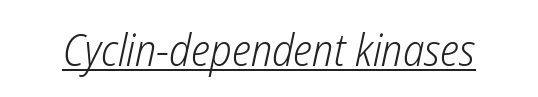
{"italic": "yes", "lean": "right", "slant_degrees": 12, "bold": "no", "weight": "light", "width": "condensed", "stroke_contrast": "low", "x_height": "medium", "monospaced": "no", "underline": "yes", "letter_spacing": "normal", "letter_spacing_em": 0.0, "glyph_px": 45}
